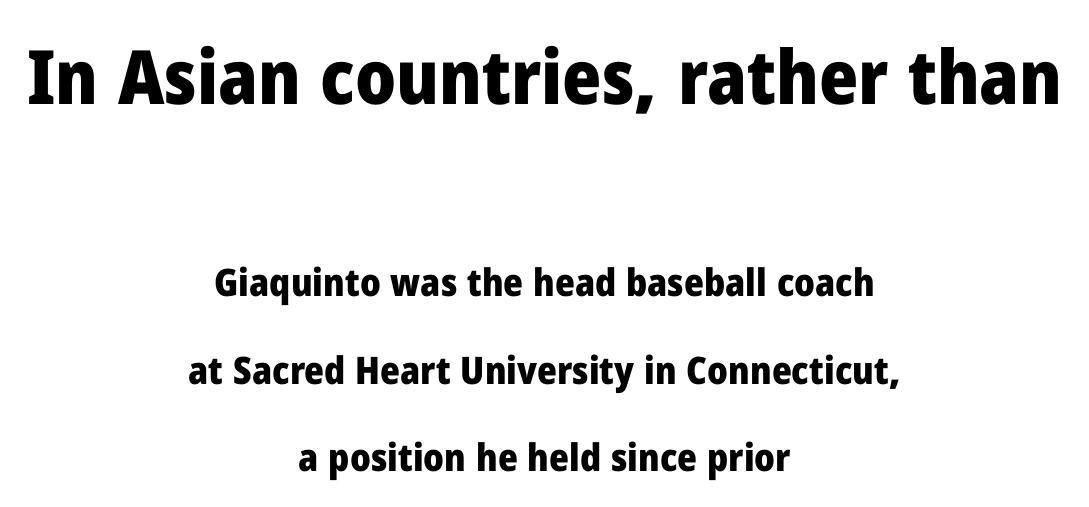
Q: Is the text bold? A: Yes.
Q: Is the text italic (slanted)? A: No, it is upright.
Q: Is the typeface a serif or a sans-serif typeface? A: Sans-serif.
Q: Is the text underlined? A: No.
Q: How is the paragraph aligned? A: Centered.
Q: Is the spacing between letters normal or unusually wide? A: Normal.
Q: Is the spacing between lines tight, normal or loose? A: Loose.
Q: Which block of text is set in a larger size, the first (top) or the second (bottom)? A: The first (top) one.
Q: Width (condensed, normal, or wide)? A: Normal.
Q: Stroke contrast? A: Low.
Q: x-height? A: Medium.
Q: Monospaced? A: No.
